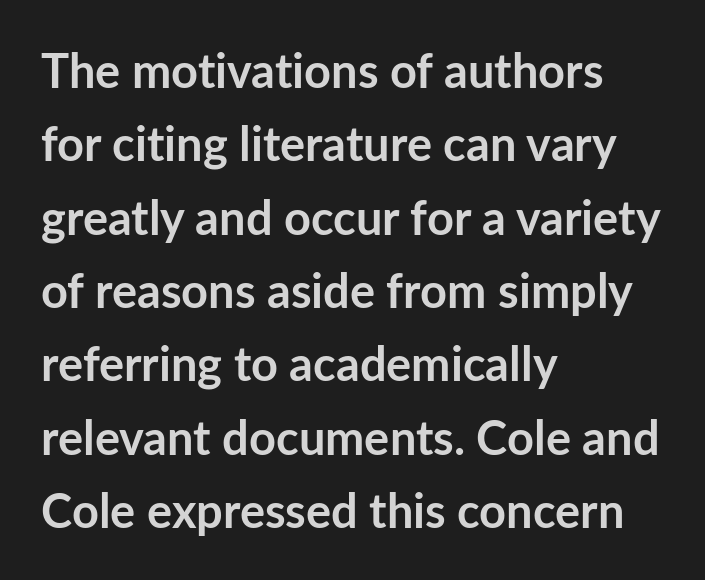
The letters sit at their default tracking, neither squeezed nor spread. The lines sit at an ordinary, default distance from one another. Check where the strokes stop: nothing finishes them off — pure sans. This is roman type, the default non-slanted kind.
